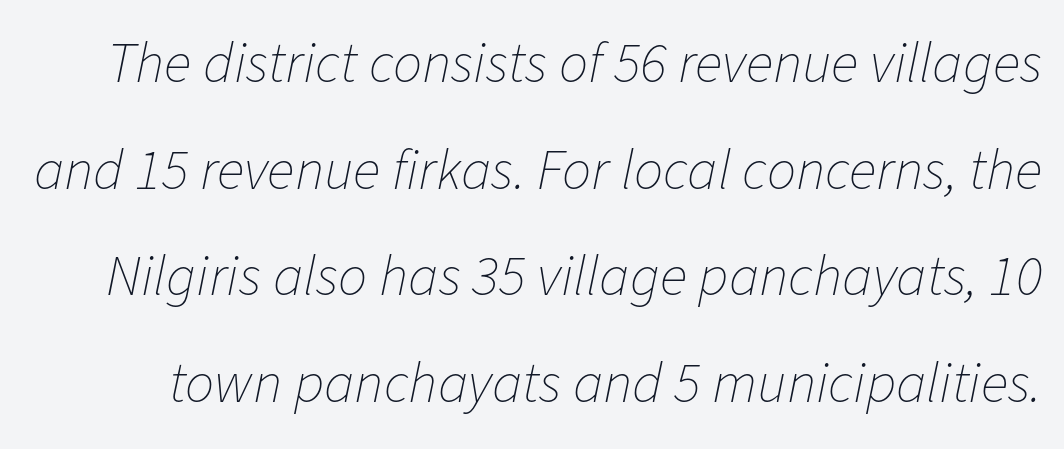
The image shows 58 px thin type, italic (leaning right); set line spacing 1.84x, normal letter spacing, not underlined; low stroke contrast and a medium x-height.
